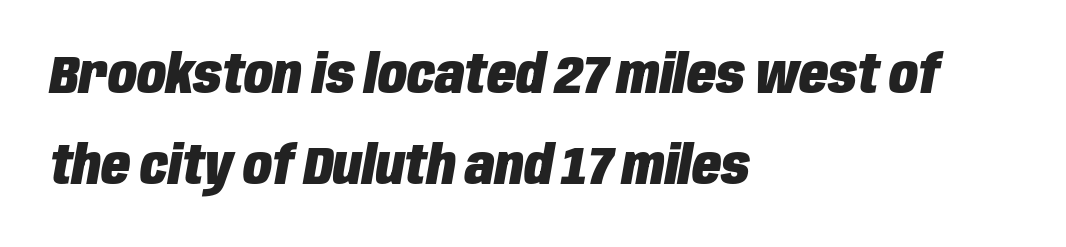
The letters sit at their default tracking, neither squeezed nor spread. How heavy is the stroke? Heavy — this is a bold. Would a proofreader flag this as italicized? Yes. The rendering anchors every line to the left-hand side.
